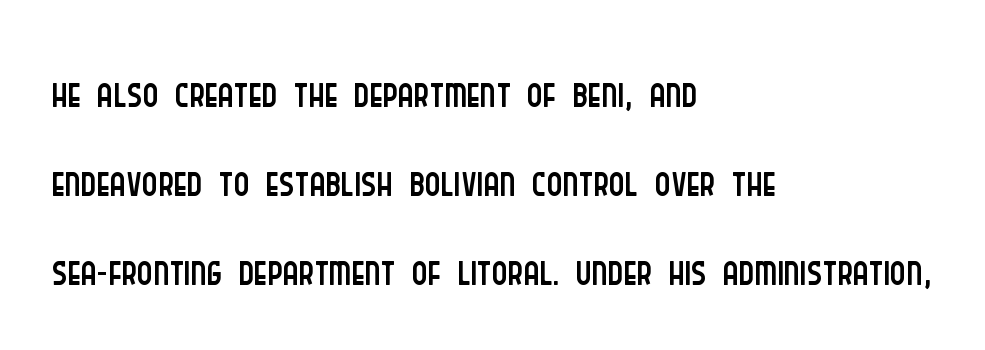
Q: Is the text bold? A: No.
Q: Is the text italic (slanted)? A: No, it is upright.
Q: Is the typeface a serif or a sans-serif typeface? A: Sans-serif.
Q: Is the text underlined? A: No.
Q: How is the paragraph aligned? A: Left-aligned.
Q: Is the spacing between letters normal or unusually wide? A: Normal.
Q: Is the spacing between lines tight, normal or loose? A: Normal.
Q: Width (condensed, normal, or wide)? A: Condensed.
Q: Stroke contrast? A: Low.
Q: x-height? A: Large.
Q: Monospaced? A: No.
